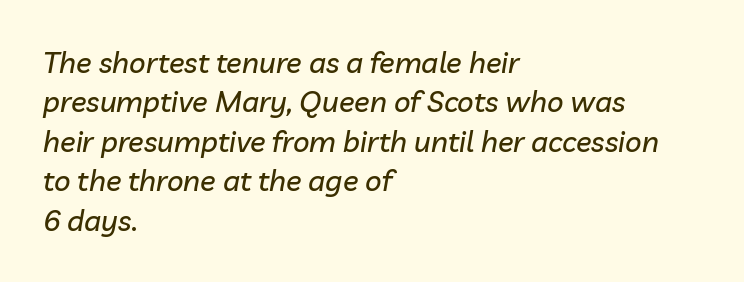
The image shows 29 px text type, italic (leaning right); set left-aligned, normal line spacing (1.36x), normal letter spacing, not underlined; low stroke contrast and a medium x-height.
